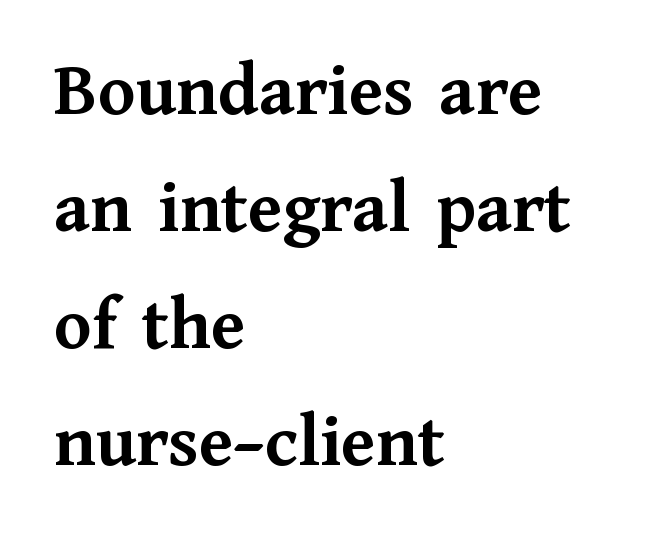
Q: Is the text bold? A: Yes.
Q: Is the text italic (slanted)? A: No, it is upright.
Q: Is the typeface a serif or a sans-serif typeface? A: Serif.
Q: Is the text underlined? A: No.
Q: How is the paragraph aligned? A: Left-aligned.
Q: Is the spacing between letters normal or unusually wide? A: Normal.
Q: Is the spacing between lines tight, normal or loose? A: Normal.
Q: Width (condensed, normal, or wide)? A: Normal.
Q: Stroke contrast? A: Medium.
Q: x-height? A: Medium.
Q: Monospaced? A: No.
